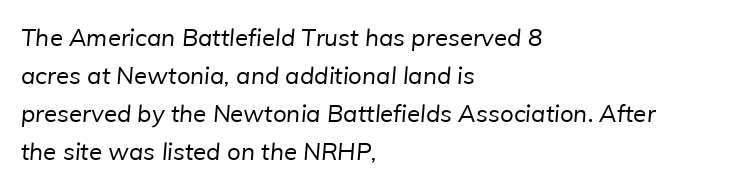
The image shows 24 px text type; set left-aligned, normal line spacing (1.59x), normal letter spacing, not underlined.
